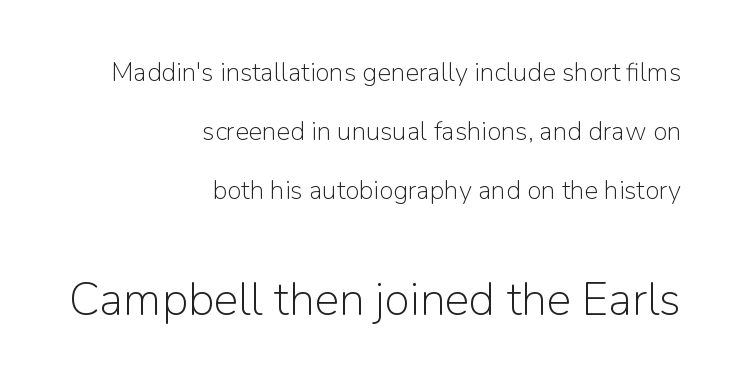
The image shows 46 px light sans-serif type, upright; set right-aligned, loose line spacing (2.27x), normal letter spacing, not underlined; the second (bottom) block is 1.77x larger; low stroke contrast and a medium x-height.
